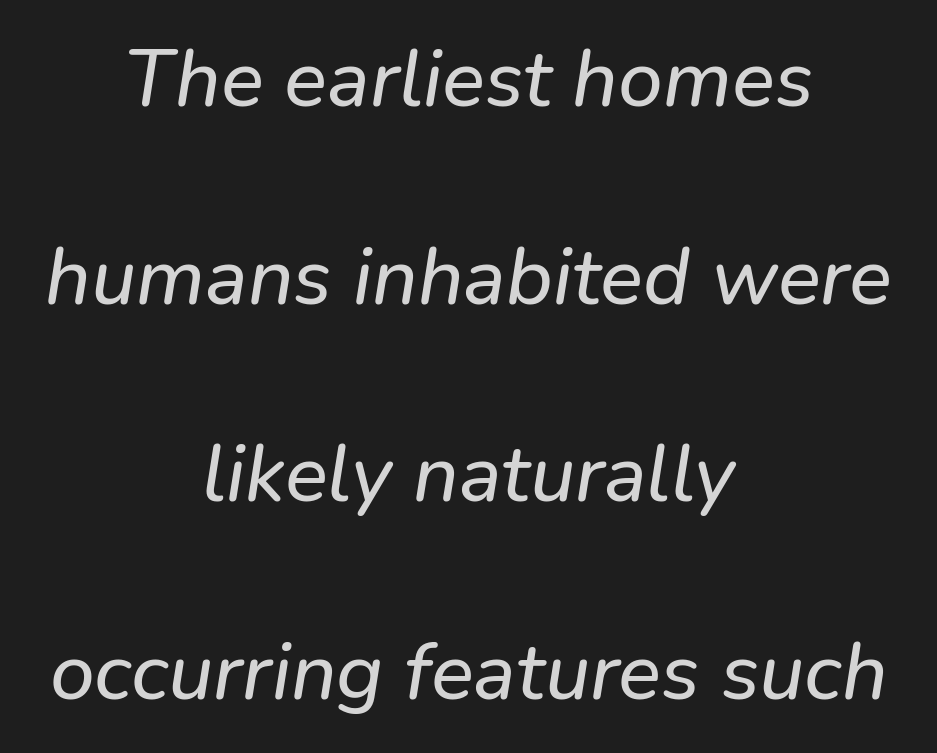
The image shows 80 px text type, italic (leaning right); set centered, loose line spacing (2.47x), normal letter spacing, not underlined; low stroke contrast and a medium x-height.
